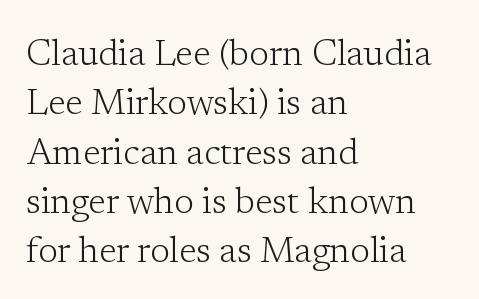
The image shows 36 px light serif type, upright; set left-aligned, normal line spacing (1.37x), normal letter spacing, not underlined; low stroke contrast and a medium x-height.
